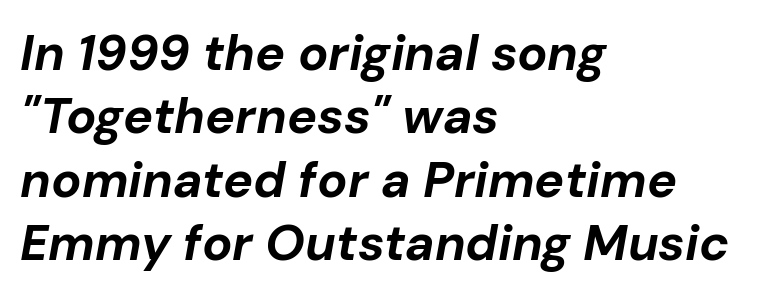
Q: Is the text bold? A: Yes.
Q: Is the text italic (slanted)? A: Yes, it leans right by about 10 degrees.
Q: Is the text underlined? A: No.
Q: How is the paragraph aligned? A: Left-aligned.
Q: Is the spacing between letters normal or unusually wide? A: Normal.
Q: Is the spacing between lines tight, normal or loose? A: Normal.
Q: Width (condensed, normal, or wide)? A: Normal.
Q: Stroke contrast? A: Low.
Q: x-height? A: Medium.
Q: Monospaced? A: No.
